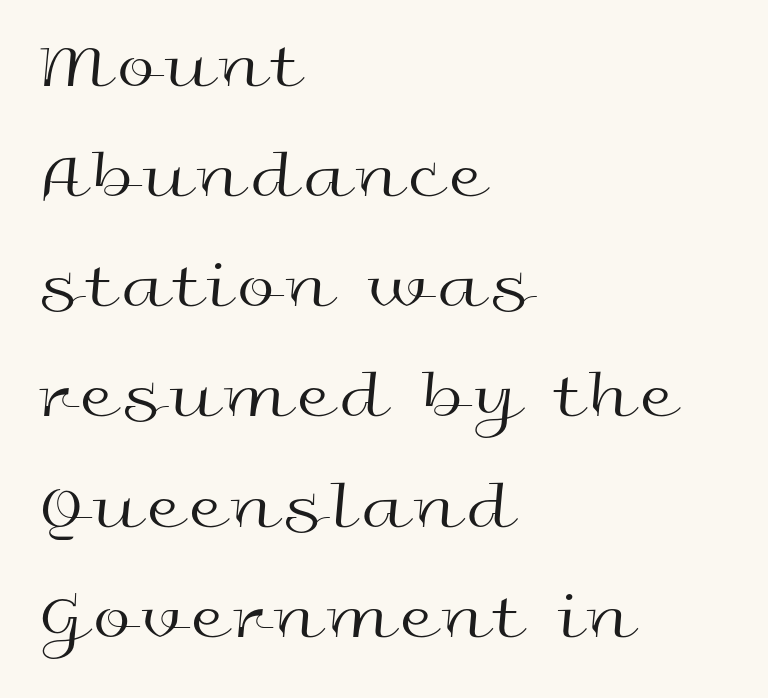
The image shows 68 px regular-weight, wide sans-serif type, upright; set left-aligned, normal line spacing (1.62x), not underlined; a medium x-height.
